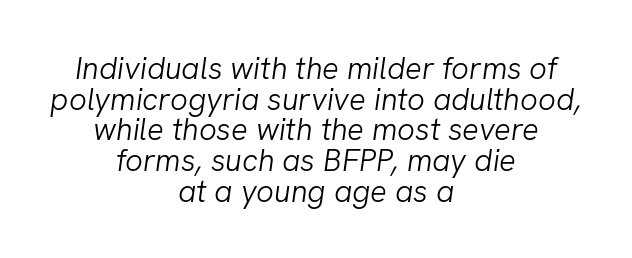
Q: Is the text bold? A: No.
Q: Is the text italic (slanted)? A: Yes, it leans right by about 8 degrees.
Q: Is the text underlined? A: No.
Q: How is the paragraph aligned? A: Centered.
Q: Is the spacing between letters normal or unusually wide? A: Normal.
Q: Is the spacing between lines tight, normal or loose? A: Tight.
Q: Width (condensed, normal, or wide)? A: Normal.
Q: Stroke contrast? A: Low.
Q: x-height? A: Medium.
Q: Monospaced? A: No.
